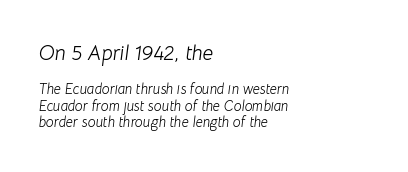
{"italic": "yes", "lean": "right", "slant_degrees": 8, "bold": "no", "underline": "no", "align": "left", "line_spacing_ratio": 1.17, "letter_spacing": "normal", "letter_spacing_em": 0.0, "larger_block": "first", "size_ratio": 1.5, "glyph_px": 21}
